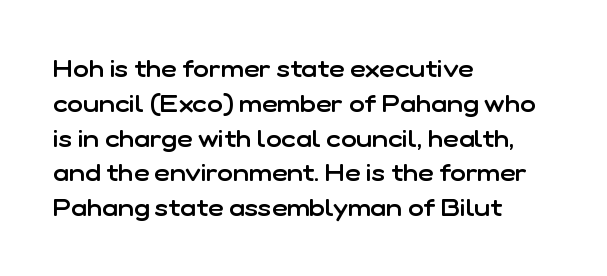
Q: Is the text bold? A: Semi-bold.
Q: Is the text italic (slanted)? A: No, it is upright.
Q: Is the text underlined? A: No.
Q: How is the paragraph aligned? A: Left-aligned.
Q: Is the spacing between letters normal or unusually wide? A: Normal.
Q: Is the spacing between lines tight, normal or loose? A: Normal.
